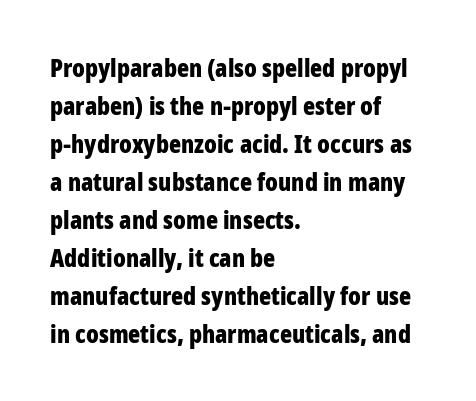
The image shows 25 px bold type, upright; set left-aligned, normal line spacing (1.52x), normal letter spacing, not underlined.
